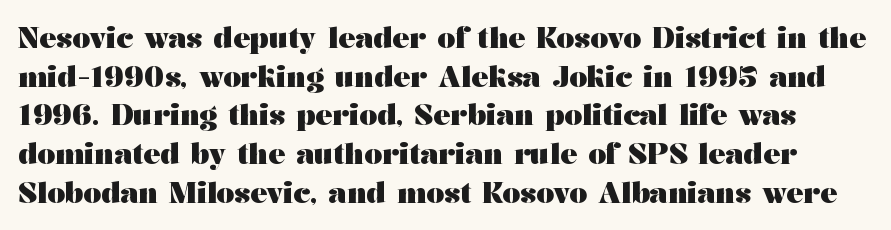
{"serif": "yes", "italic": "no", "bold": "yes", "weight": "heavy", "width": "wide", "stroke_contrast": "medium", "x_height": "medium", "monospaced": "no", "underline": "no", "line_spacing": "normal", "line_spacing_ratio": 1.38, "letter_spacing": "normal", "letter_spacing_em": 0.0, "glyph_px": 28}
